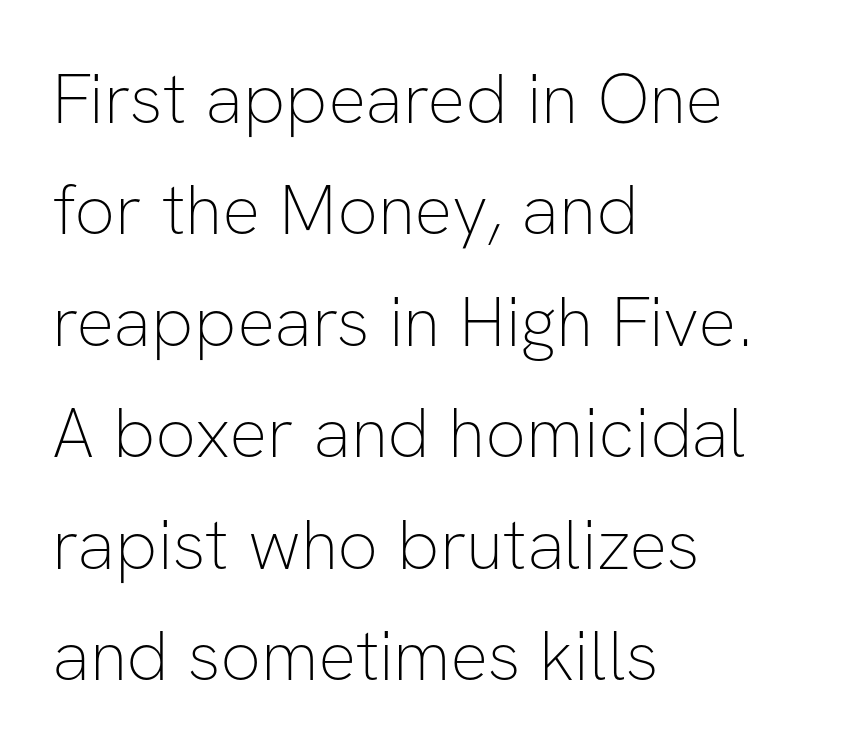
When letters stand straight like this, we call the style roman or upright. Think of a printed novel: that variable character pitch is what you see here. Just letters on the line, the space beneath them empty. The tracking reads as untouched default to a designer's eye.
